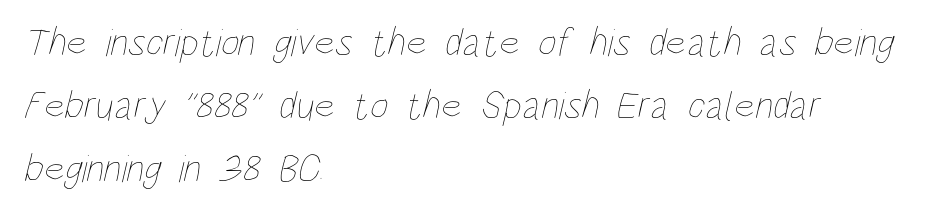
{"bold": "no", "weight": "thin", "width": "condensed", "stroke_contrast": "low", "x_height": "large", "monospaced": "no", "underline": "no", "align": "left", "line_spacing": "normal", "line_spacing_ratio": 1.58, "letter_spacing": "normal", "letter_spacing_em": 0.0, "glyph_px": 40}
